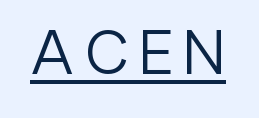
The image shows 62 px regular-weight sans-serif type, upright; set underlined; low stroke contrast and a medium x-height.
